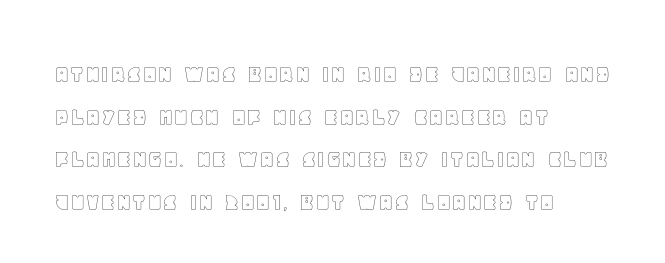
Q: Is the text italic (slanted)? A: No, it is upright.
Q: Is the text underlined? A: No.
Q: How is the paragraph aligned? A: Left-aligned.
Q: Is the spacing between letters normal or unusually wide? A: Normal.
Q: Is the spacing between lines tight, normal or loose? A: Normal.
